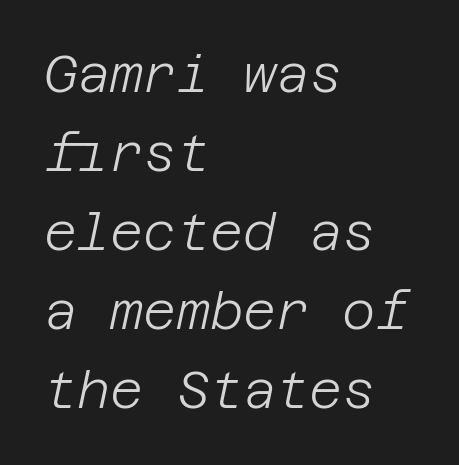
{"italic": "yes", "lean": "right", "slant_degrees": 12, "bold": "no", "weight": "light", "width": "normal", "stroke_contrast": "low", "x_height": "large", "underline": "no", "align": "left", "line_spacing": "normal", "line_spacing_ratio": 1.55, "letter_spacing": "normal", "letter_spacing_em": 0.0, "glyph_px": 51}
